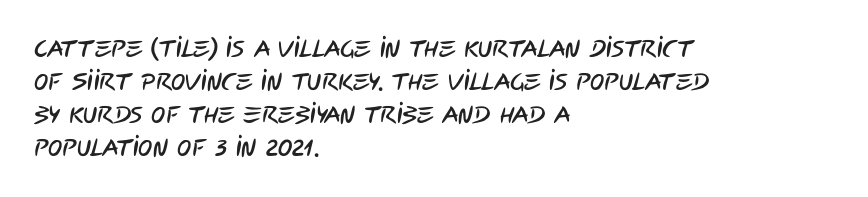
{"underline": "no", "align": "left", "line_spacing": "normal", "line_spacing_ratio": 1.38, "letter_spacing": "normal", "letter_spacing_em": 0.0, "glyph_px": 24}
